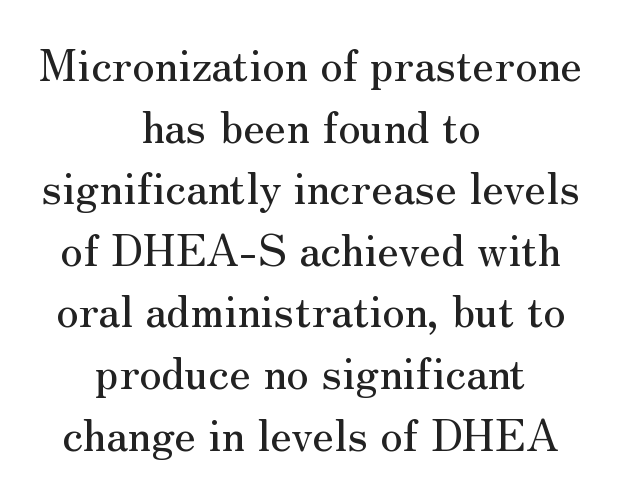
Q: Is the text italic (slanted)? A: No, it is upright.
Q: Is the typeface a serif or a sans-serif typeface? A: Serif.
Q: Is the text underlined? A: No.
Q: How is the paragraph aligned? A: Centered.
Q: Is the spacing between letters normal or unusually wide? A: Normal.
Q: Is the spacing between lines tight, normal or loose? A: Normal.
Q: Width (condensed, normal, or wide)? A: Normal.
Q: Stroke contrast? A: Medium.
Q: x-height? A: Small.
Q: Monospaced? A: No.
